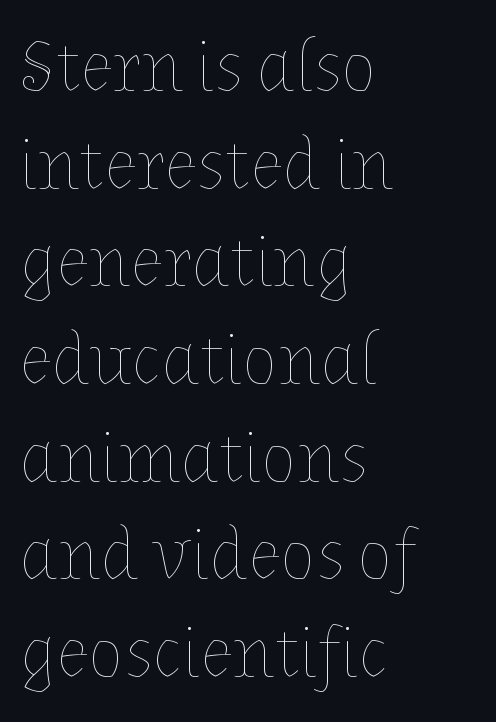
{"italic": "no", "bold": "no", "weight": "thin", "width": "normal", "stroke_contrast": "low", "x_height": "medium", "monospaced": "no", "underline": "no", "align": "left", "line_spacing": "normal", "line_spacing_ratio": 1.32, "letter_spacing": "normal", "letter_spacing_em": 0.0, "glyph_px": 74}
